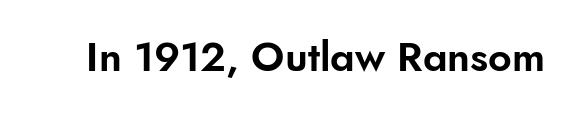
{"serif": "no", "italic": "no", "width": "normal", "stroke_contrast": "low", "x_height": "small", "monospaced": "no", "underline": "no", "letter_spacing": "normal", "letter_spacing_em": 0.0, "glyph_px": 41}
